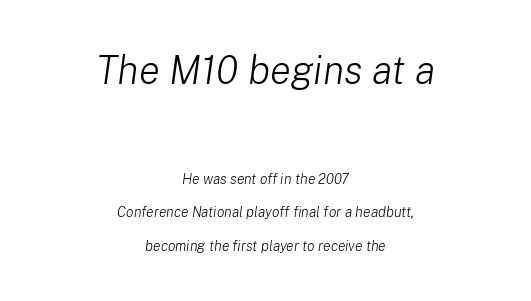
The image shows 39 px light type, italic (leaning right); set centered, loose line spacing (2.38x), normal letter spacing, not underlined; the first (top) block is 2.79x larger; low stroke contrast and a medium x-height.
